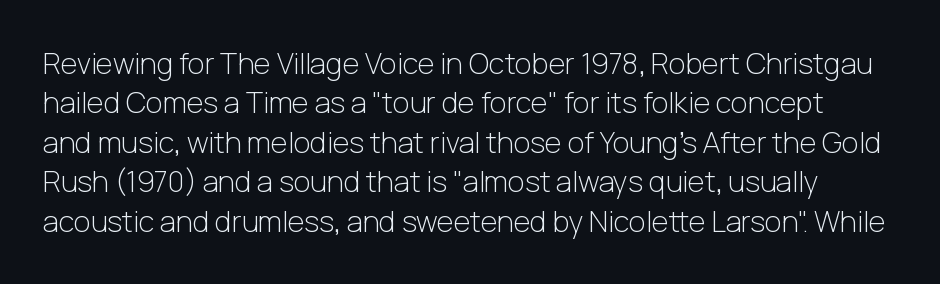
{"serif": "no", "italic": "no", "bold": "no", "weight": "light", "width": "normal", "stroke_contrast": "low", "x_height": "medium", "monospaced": "no", "underline": "no", "line_spacing": "normal", "line_spacing_ratio": 1.36, "letter_spacing": "normal", "letter_spacing_em": 0.0, "glyph_px": 29}
